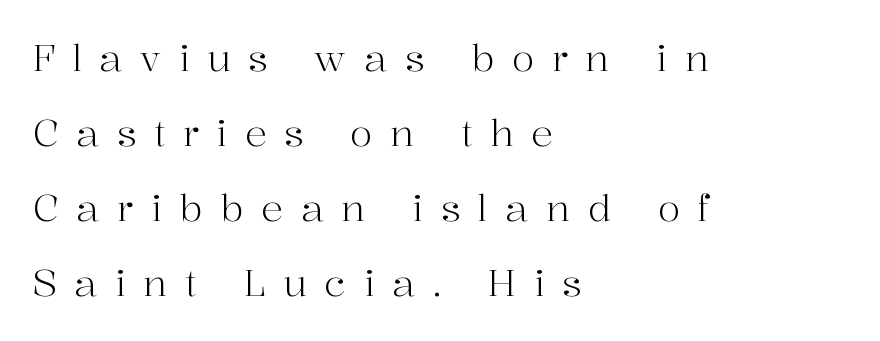
The image shows 37 px light serif type, upright; set left-aligned, loose line spacing (2.03x), unusually wide letter spacing (+0.47 em), not underlined; high stroke contrast and a medium x-height.
